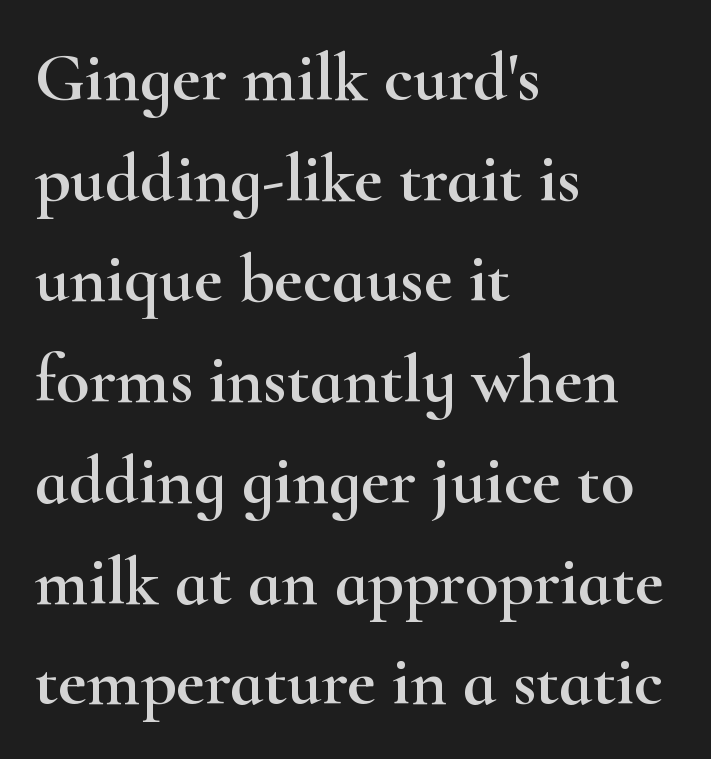
Leftover space on each line is placed entirely after the last word. Nobody touched the tracking dial on this one. A serif font was chosen for this passage. Successive baselines arrive at the customary interval. Proportional: the letters do not fall into vertical columns. A bare baseline throughout the passage.
